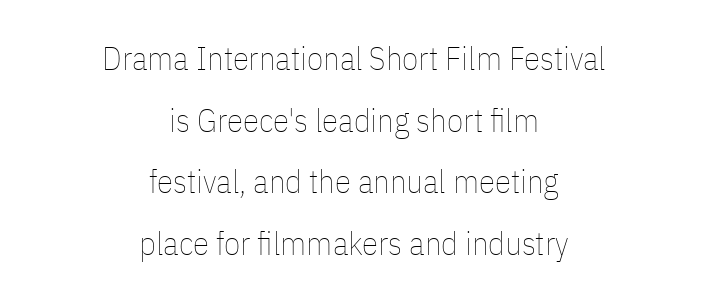
The image shows 33 px thin, condensed type, upright; set centered, line spacing 1.87x, normal letter spacing, not underlined; low stroke contrast and a medium x-height.
